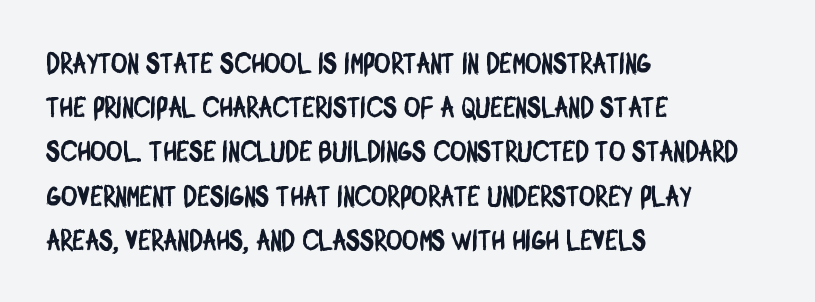
A normal amount of white space separates one row of letters from the next. Clear beneath every line of the passage. I'd call this a sans setting — the letters go barefoot. The type is set solid horizontally, with unmodified tracking. Is this a fixed-width face? No — the glyphs have proportional, varying widths. This rendering uses left alignment, leaving the right contour irregular.
